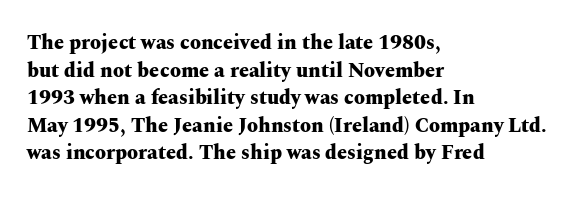
Q: Is the text bold? A: Yes.
Q: Is the text italic (slanted)? A: No, it is upright.
Q: Is the text underlined? A: No.
Q: How is the paragraph aligned? A: Left-aligned.
Q: Is the spacing between letters normal or unusually wide? A: Normal.
Q: Is the spacing between lines tight, normal or loose? A: Normal.
